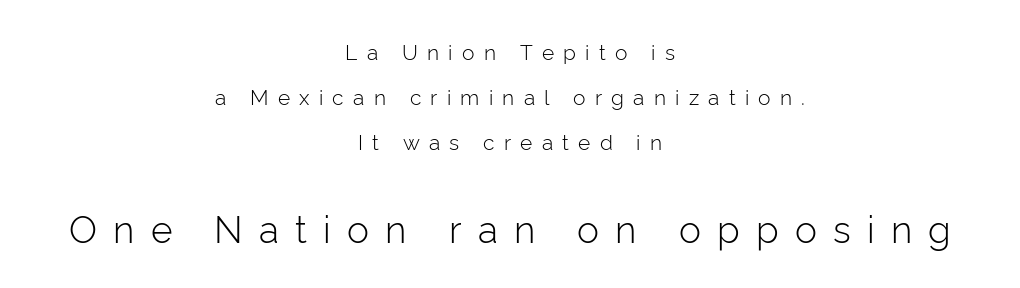
The image shows 37 px light sans-serif type, upright; set centered, loose line spacing (2.15x), unusually wide letter spacing (+0.44 em), not underlined; the second (bottom) block is 1.76x larger; low stroke contrast and a medium x-height.
